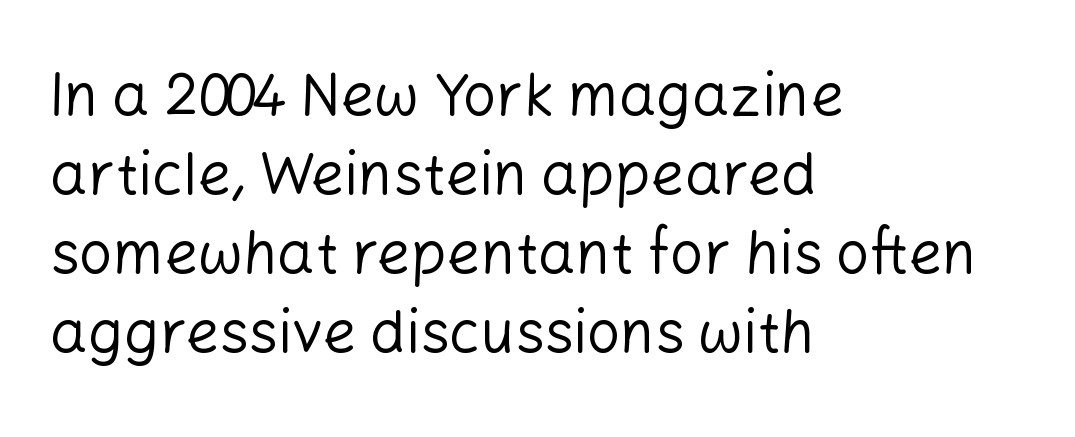
Leading matches the norm, producing a regular column. Just letters on the line, the space beneath them empty. A typesetter would call this zero additional tracking. Rendered with straight, roman letterforms.
